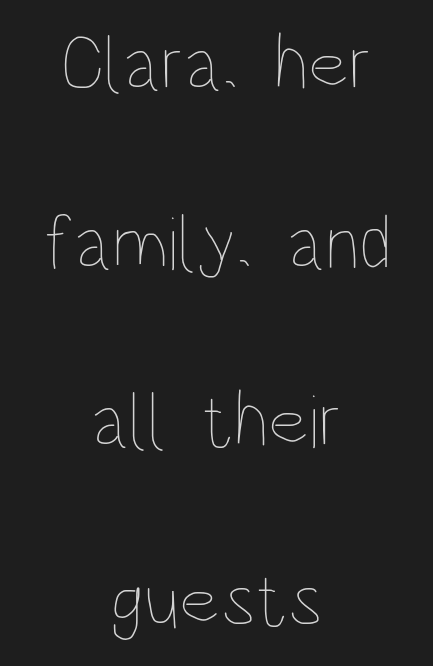
The weight tops out at a normal text grade. The rendering uses a large line-height, opening up the rows. Quick note: not italic, upright. Character widths vary here, with narrow letters taking less room than wide ones. Descenders hang freely into open space.
